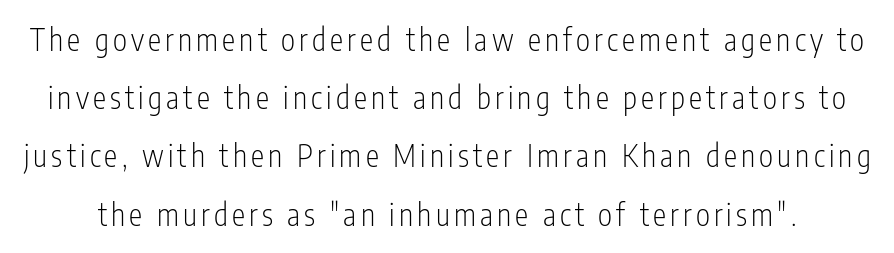
The specimen reads as upright at a glance. Interline gaps are noticeably wide in this sample. Classification — sans serif. Anything drawn beneath the words? Only blank space. The passage shown is not bold in any degree.
